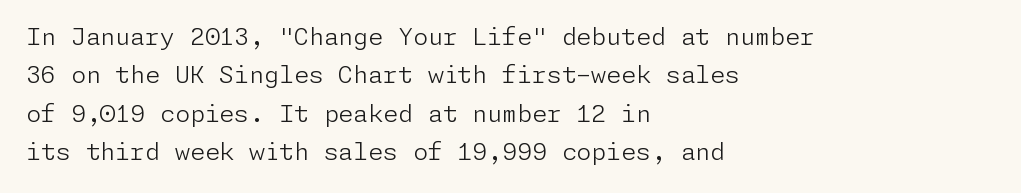
The image shows 24 px text type, upright; set left-aligned, normal line spacing (1.6x), normal letter spacing, not underlined.
